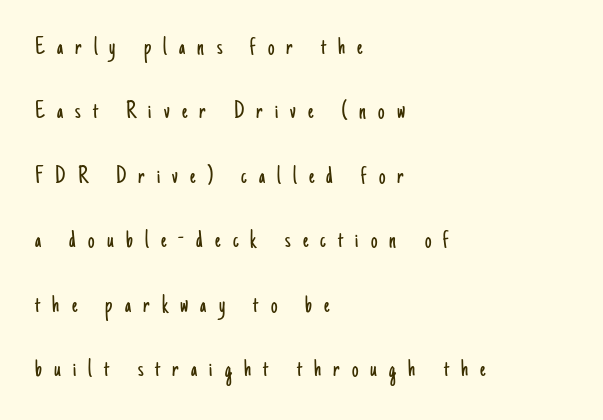
{"italic": "no", "bold": "no", "underline": "no", "align": "left", "line_spacing": "loose", "line_spacing_ratio": 2.48, "letter_spacing": "wide", "letter_spacing_em": 0.47, "glyph_px": 26}
